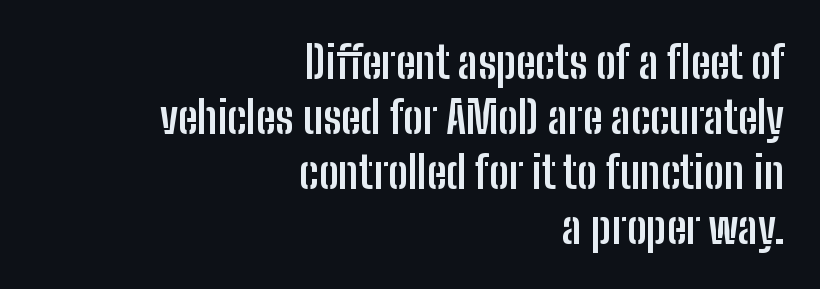
The image shows 44 px semibold, condensed sans-serif type, upright; set right-aligned, normal line spacing (1.25x), normal letter spacing, not underlined; low stroke contrast and a medium x-height.
